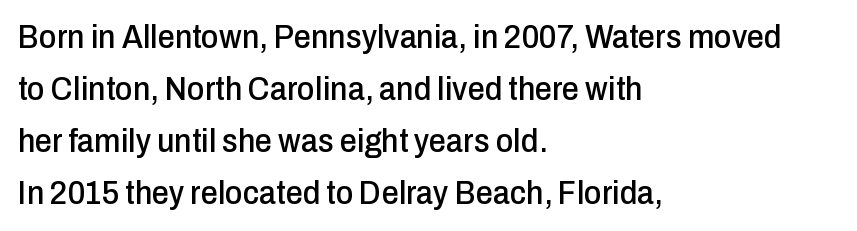
{"serif": "no", "italic": "no", "width": "condensed", "stroke_contrast": "low", "x_height": "medium", "monospaced": "no", "underline": "no", "align": "left", "line_spacing": "normal", "line_spacing_ratio": 1.53, "letter_spacing": "normal", "letter_spacing_em": 0.0, "glyph_px": 34}
